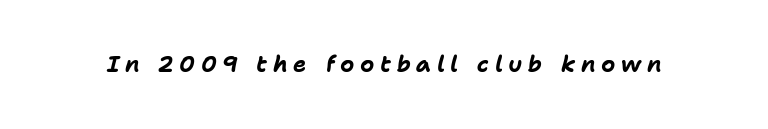
{"italic": "yes", "lean": "right", "slant_degrees": 11, "bold": "yes", "underline": "no", "letter_spacing": "wide", "letter_spacing_em": 0.26, "glyph_px": 22}
